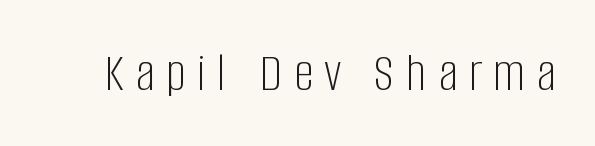
{"serif": "no", "italic": "no", "bold": "no", "weight": "light", "width": "condensed", "stroke_contrast": "low", "x_height": "large", "monospaced": "no", "underline": "no", "letter_spacing": "wide", "letter_spacing_em": 0.2, "glyph_px": 56}
